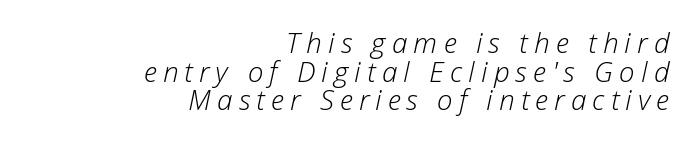
{"italic": "yes", "lean": "right", "slant_degrees": 12, "bold": "no", "weight": "light", "width": "normal", "stroke_contrast": "low", "x_height": "medium", "monospaced": "no", "underline": "no", "align": "right", "line_spacing": "tight", "line_spacing_ratio": 1.02, "letter_spacing": "wide", "letter_spacing_em": 0.22, "glyph_px": 28}
